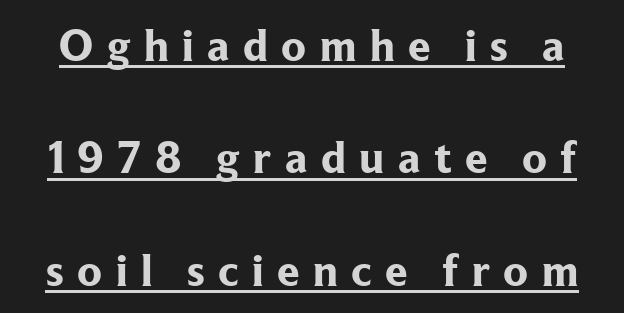
The image shows 45 px bold serif type, upright; set loose line spacing (2.5x), unusually wide letter spacing (+0.3 em), underlined; low stroke contrast and a medium x-height.
